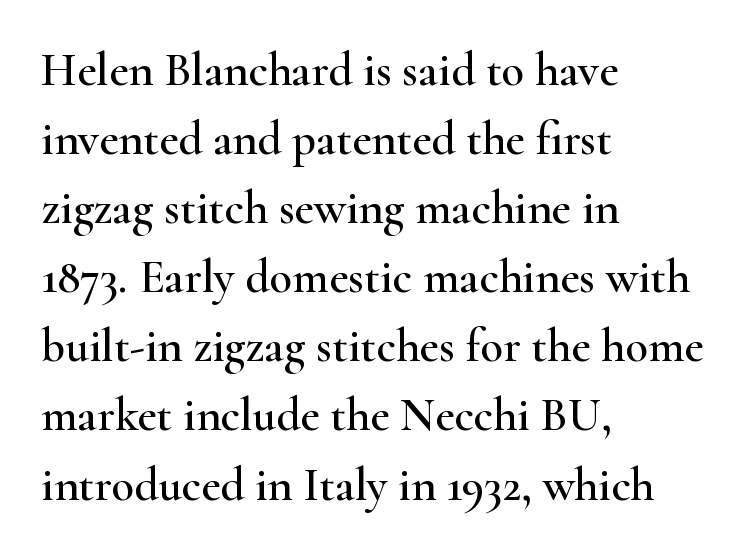
The image shows 47 px wide serif type, upright; set left-aligned, normal line spacing (1.47x), normal letter spacing, not underlined; high stroke contrast and a small x-height.
